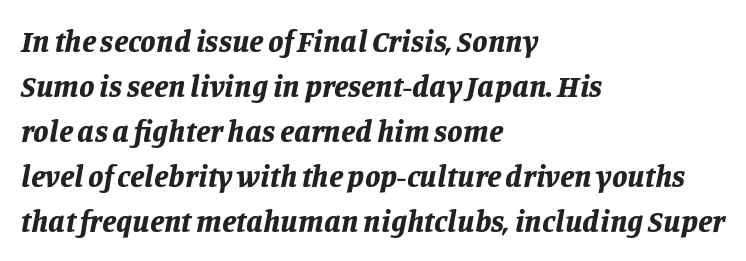
The vertical gap from one line to the next is medium. This is heavy type, rendered in bold. Anything drawn beneath the words? Only blank space. The face used here is rendered with its standard letterfit. The compositor pushed each line to the left boundary.
